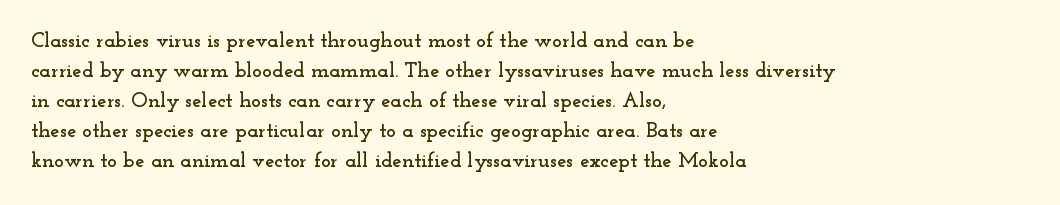
The gaps between neighbouring characters are ordinary and unremarkable. This rendering uses left alignment, leaving the right contour irregular. Horizontal bands of white between lines are of average thickness. The strip under each line holds only bare page. It's the straight-up-and-down kind of type.
